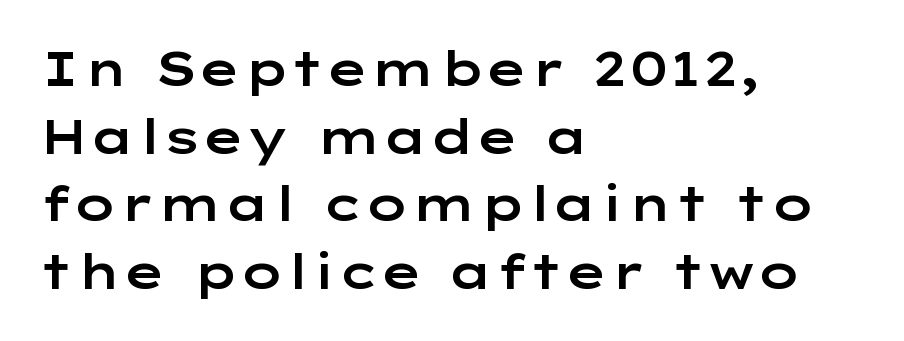
Q: Is the text italic (slanted)? A: No, it is upright.
Q: Is the typeface a serif or a sans-serif typeface? A: Sans-serif.
Q: Is the text underlined? A: No.
Q: How is the paragraph aligned? A: Left-aligned.
Q: Is the spacing between letters normal or unusually wide? A: Normal.
Q: Is the spacing between lines tight, normal or loose? A: Normal.
Q: Width (condensed, normal, or wide)? A: Wide.
Q: Stroke contrast? A: Low.
Q: x-height? A: Medium.
Q: Monospaced? A: No.
